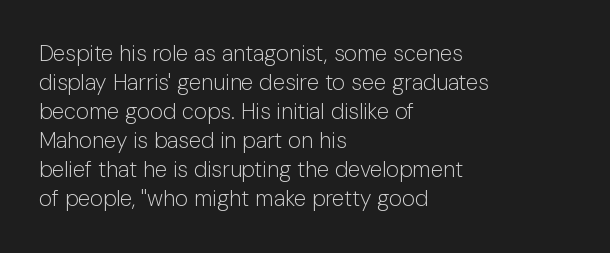
Q: Is the text bold? A: No.
Q: Is the text italic (slanted)? A: No, it is upright.
Q: Is the text underlined? A: No.
Q: How is the paragraph aligned? A: Left-aligned.
Q: Is the spacing between letters normal or unusually wide? A: Normal.
Q: Is the spacing between lines tight, normal or loose? A: Normal.
